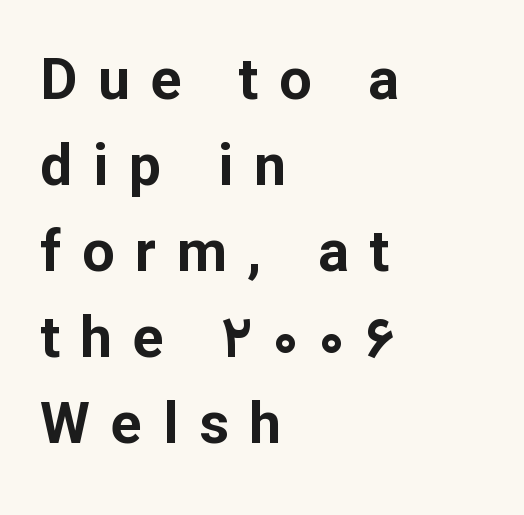
{"serif": "no", "italic": "no", "bold": "yes", "weight": "bold", "width": "normal", "stroke_contrast": "low", "x_height": "medium", "monospaced": "no", "underline": "no", "align": "left", "line_spacing": "normal", "line_spacing_ratio": 1.51, "letter_spacing": "wide", "letter_spacing_em": 0.37, "glyph_px": 57}
